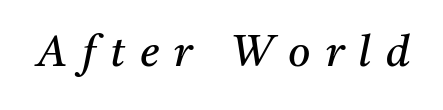
The passage shown is typed in a proportional face where columns would drift. The text was rendered using a seriffed face with decorative stroke endings. Letters rest on an invisible, unmarked baseline. Caption: face not bold, strokes unweighted.
